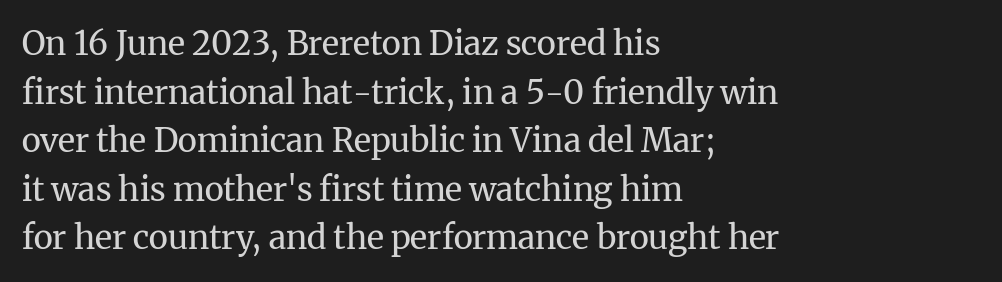
Q: Is the text bold? A: No.
Q: Is the text italic (slanted)? A: No, it is upright.
Q: Is the typeface a serif or a sans-serif typeface? A: Serif.
Q: Is the text underlined? A: No.
Q: How is the paragraph aligned? A: Left-aligned.
Q: Is the spacing between letters normal or unusually wide? A: Normal.
Q: Is the spacing between lines tight, normal or loose? A: Normal.
Q: Width (condensed, normal, or wide)? A: Normal.
Q: Stroke contrast? A: Medium.
Q: x-height? A: Medium.
Q: Monospaced? A: No.
